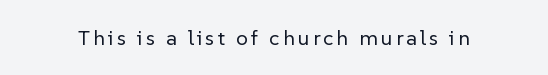
Q: Is the text bold? A: No.
Q: Is the text italic (slanted)? A: No, it is upright.
Q: Is the text underlined? A: No.
